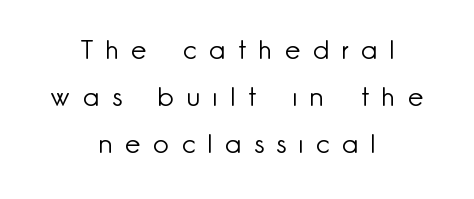
Ascenders rise straight up at ninety degrees. The strokes carry an ordinary text weight at most. Notice how the passage keeps no hard edge, just a central spine. Type without underlining. Tracking here is generous; glyphs stand well apart from one another.
